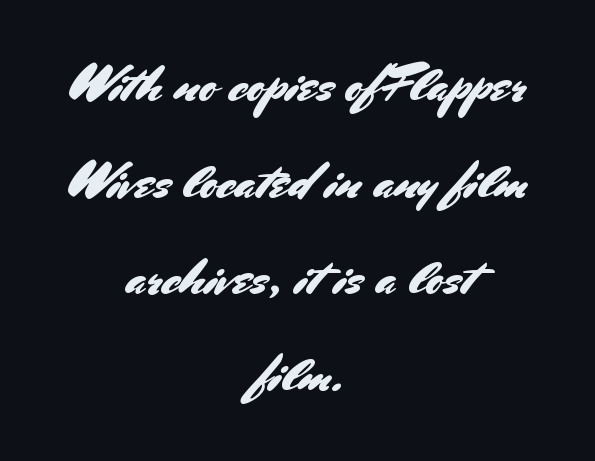
Decoration check: the copy has no underline. The face used here is proportionally spaced, like ordinary book or web type. Students, note that the glyphs here touch the page at normal intervals. The text block is weighted toward neither margin, spreading evenly from the middle.
